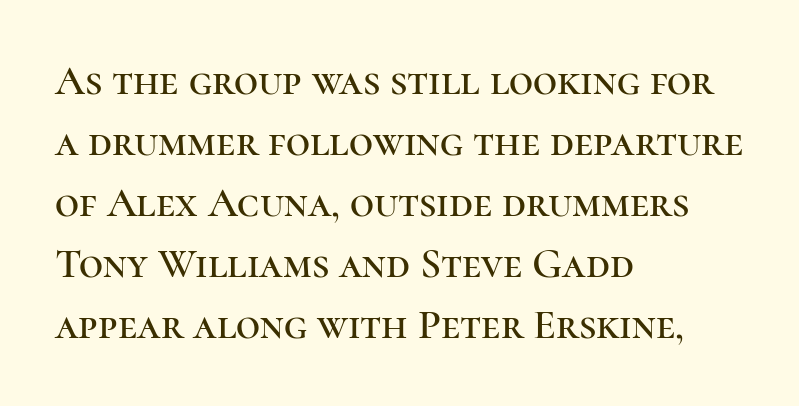
The type family on display is of the serif kind. The gap between lines stays unmarked. The letters advance in unequal steps, a hallmark of proportional type. Each line starts at the same left margin while the right side varies.
